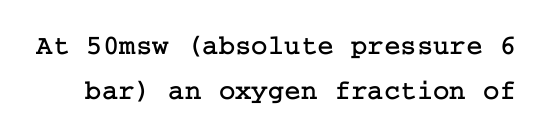
The image shows 28 px serif type, upright; set normal line spacing (1.61x), normal letter spacing, not underlined; low stroke contrast and a medium x-height.
